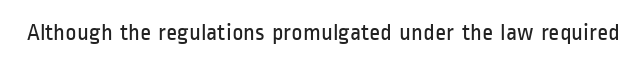
Only glyphs here, with clear space below each row. Notice how the stems are strictly vertical — no italics here. Between one letter and the next there's only the usual sliver of space. Is this a heavy cut? Hardly; it is regular or lighter.
